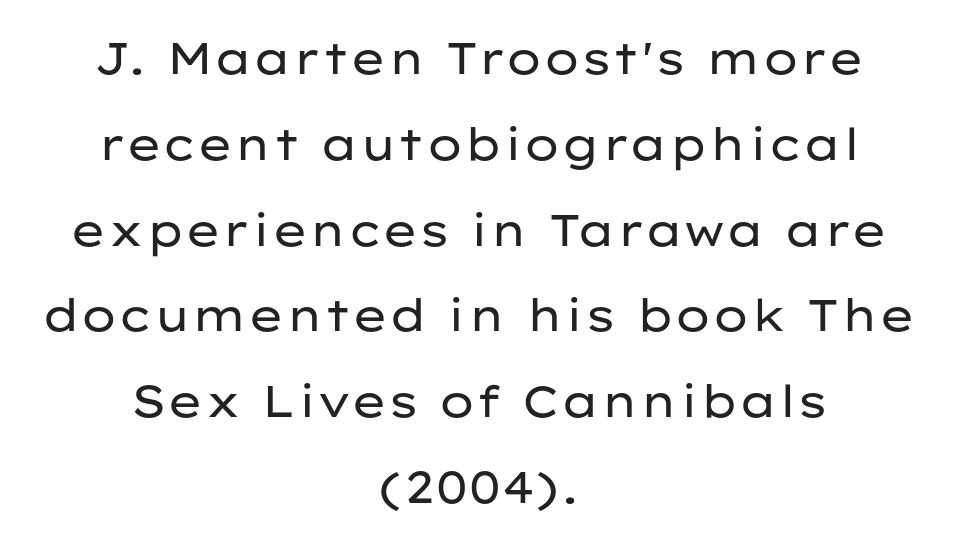
The image shows 44 px regular-weight, wide sans-serif type, upright; set centered, loose line spacing (1.95x), normal letter spacing, not underlined; low stroke contrast and a medium x-height.
